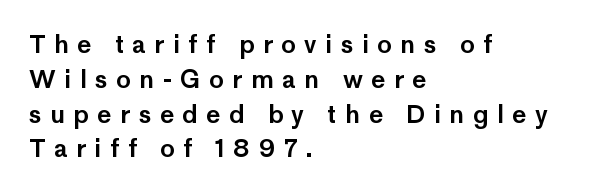
Q: Is the text italic (slanted)? A: No, it is upright.
Q: Is the text underlined? A: No.
Q: How is the paragraph aligned? A: Left-aligned.
Q: Is the spacing between letters normal or unusually wide? A: Unusually wide.
Q: Is the spacing between lines tight, normal or loose? A: Normal.
